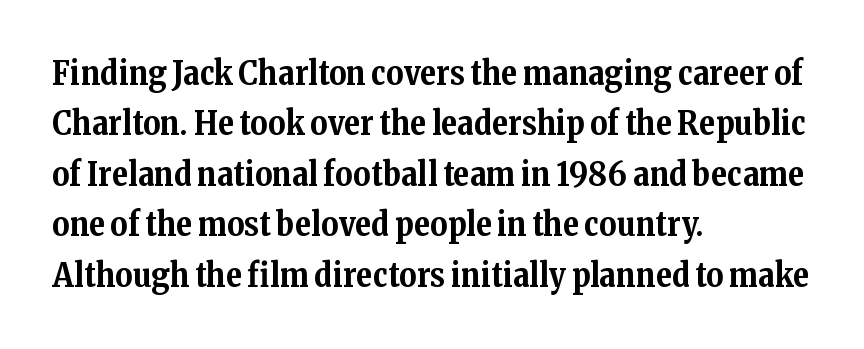
Q: Is the text bold? A: Yes.
Q: Is the text italic (slanted)? A: No, it is upright.
Q: Is the typeface a serif or a sans-serif typeface? A: Serif.
Q: Is the text underlined? A: No.
Q: How is the paragraph aligned? A: Left-aligned.
Q: Is the spacing between letters normal or unusually wide? A: Normal.
Q: Is the spacing between lines tight, normal or loose? A: Normal.
Q: Width (condensed, normal, or wide)? A: Normal.
Q: Stroke contrast? A: Medium.
Q: x-height? A: Medium.
Q: Monospaced? A: No.
